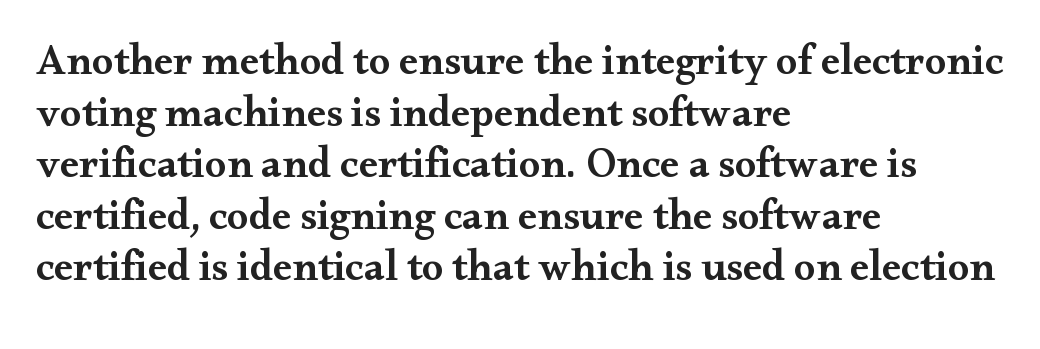
Q: Is the text bold? A: Semi-bold.
Q: Is the text italic (slanted)? A: No, it is upright.
Q: Is the typeface a serif or a sans-serif typeface? A: Serif.
Q: Is the text underlined? A: No.
Q: How is the paragraph aligned? A: Left-aligned.
Q: Is the spacing between letters normal or unusually wide? A: Normal.
Q: Width (condensed, normal, or wide)? A: Wide.
Q: Stroke contrast? A: Medium.
Q: x-height? A: Small.
Q: Monospaced? A: No.
